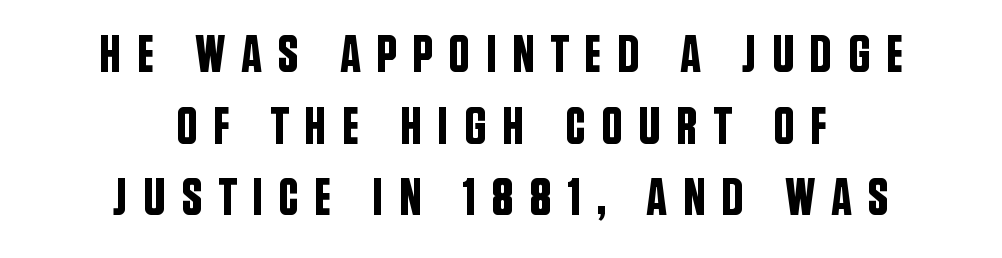
The rendering inserts visible extra space after every character. The passage shown stacks its lines at a standard gap. A typesetter would label this face a sans. If you folded the block vertically in half, each line would mirror itself in length. This rendering features lettering with no underline.
